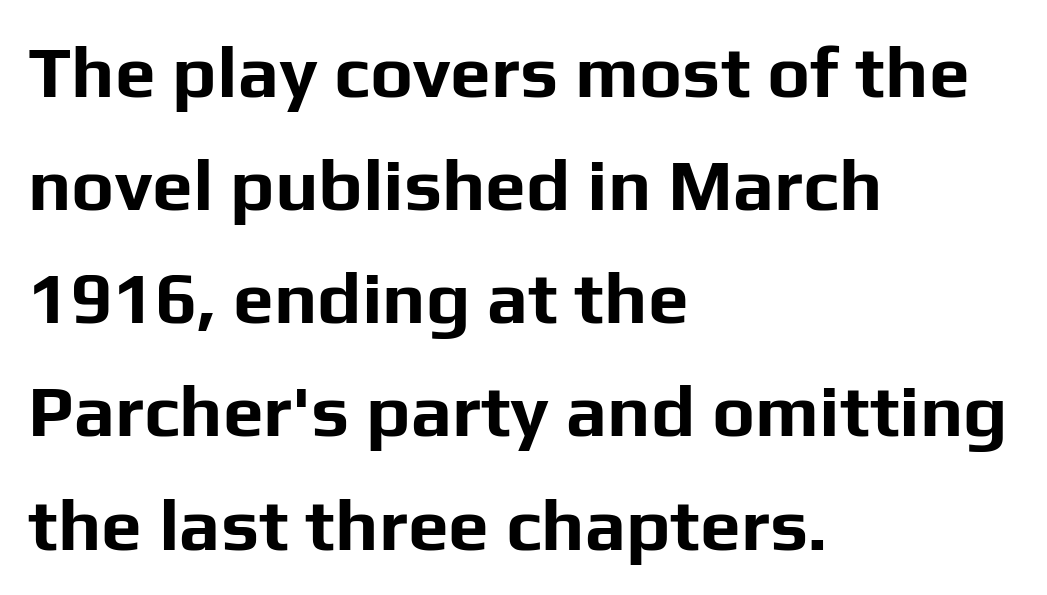
Short and long lines alike share a common starting point at left. A typesetter would mark this as roman, not italic. I'd call this a sans setting — the letters go barefoot. There is no visible air inserted between adjacent glyphs. The characters look thick and weighty, a clear bold. The passage shown is not underscored anywhere.
